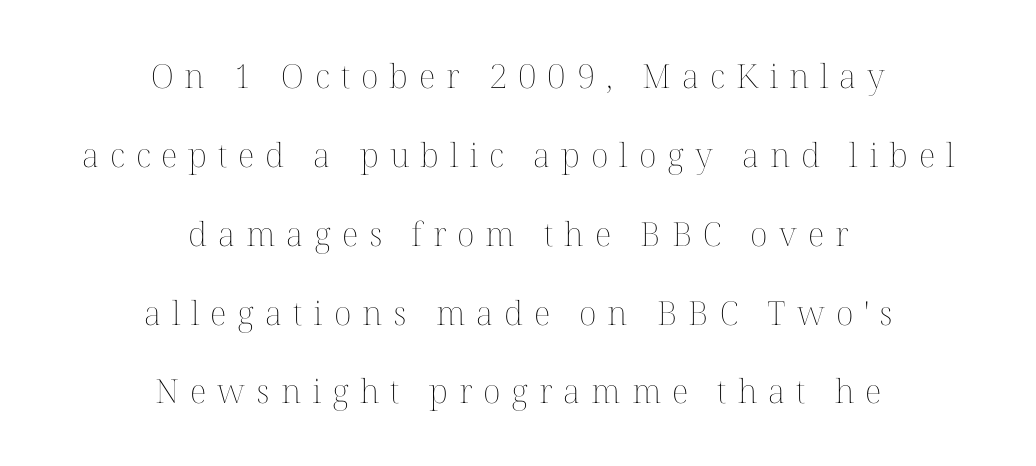
Q: Is the text bold? A: No.
Q: Is the text italic (slanted)? A: No, it is upright.
Q: Is the text underlined? A: No.
Q: How is the paragraph aligned? A: Centered.
Q: Is the spacing between letters normal or unusually wide? A: Unusually wide.
Q: Is the spacing between lines tight, normal or loose? A: Loose.
Q: Width (condensed, normal, or wide)? A: Normal.
Q: Stroke contrast? A: Medium.
Q: x-height? A: Medium.
Q: Monospaced? A: No.
